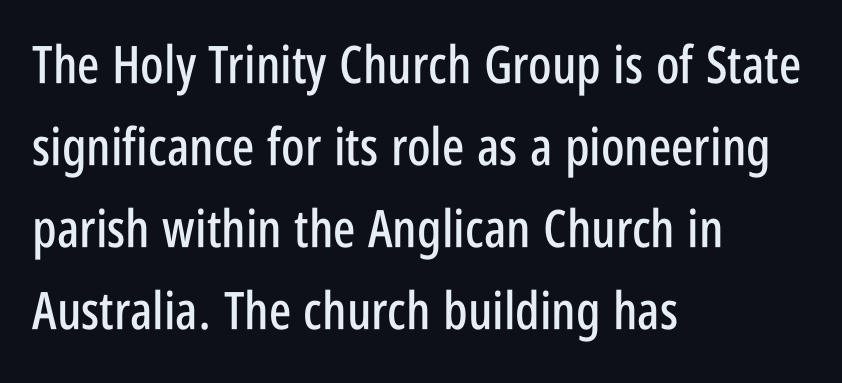
The image shows 52 px condensed sans-serif type, upright; set left-aligned, normal line spacing (1.58x), normal letter spacing, not underlined; low stroke contrast and a large x-height.
